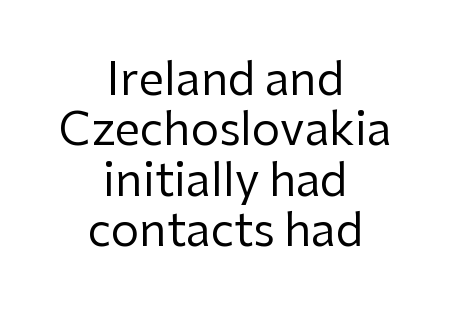
Q: Is the text bold? A: No.
Q: Is the text italic (slanted)? A: No, it is upright.
Q: Is the typeface a serif or a sans-serif typeface? A: Sans-serif.
Q: Is the text underlined? A: No.
Q: How is the paragraph aligned? A: Centered.
Q: Is the spacing between letters normal or unusually wide? A: Normal.
Q: Is the spacing between lines tight, normal or loose? A: Tight.
Q: Width (condensed, normal, or wide)? A: Normal.
Q: Stroke contrast? A: Low.
Q: x-height? A: Medium.
Q: Monospaced? A: No.
